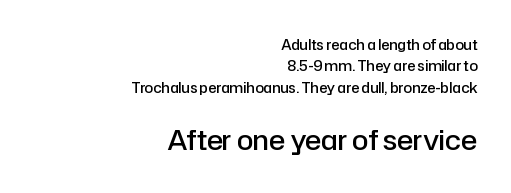
Q: Is the text bold? A: Semi-bold.
Q: Is the text italic (slanted)? A: No, it is upright.
Q: Is the text underlined? A: No.
Q: How is the paragraph aligned? A: Right-aligned.
Q: Is the spacing between letters normal or unusually wide? A: Normal.
Q: Is the spacing between lines tight, normal or loose? A: Normal.
Q: Which block of text is set in a larger size, the first (top) or the second (bottom)? A: The second (bottom) one.
